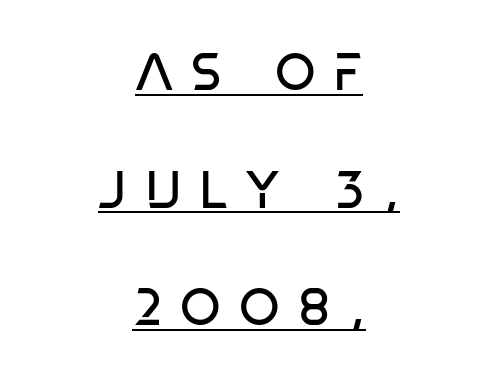
The image shows 52 px regular-weight, condensed sans-serif type; set centered, loose line spacing (2.26x), unusually wide letter spacing (+0.34 em), underlined; low stroke contrast and a large x-height.
